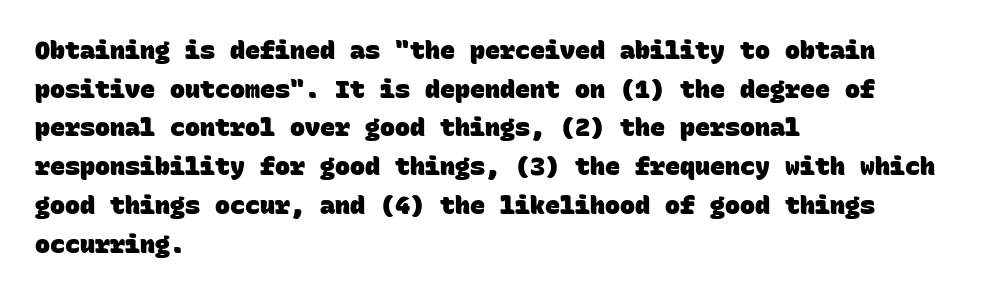
{"bold": "yes", "underline": "no", "align": "left", "line_spacing": "normal", "line_spacing_ratio": 1.55, "letter_spacing": "normal", "letter_spacing_em": 0.0, "glyph_px": 25}
